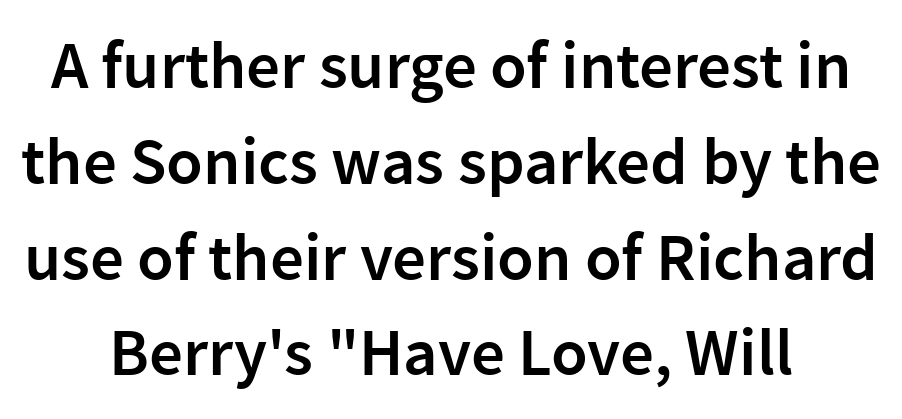
The image shows 67 px semibold sans-serif type, upright; set centered, normal line spacing (1.43x), normal letter spacing, not underlined; low stroke contrast and a medium x-height.
